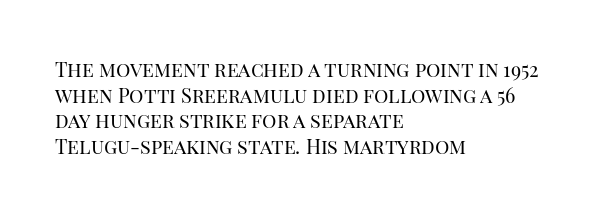
Q: Is the text bold? A: No.
Q: Is the text italic (slanted)? A: No, it is upright.
Q: Is the text underlined? A: No.
Q: How is the paragraph aligned? A: Left-aligned.
Q: Is the spacing between letters normal or unusually wide? A: Normal.
Q: Is the spacing between lines tight, normal or loose? A: Normal.
